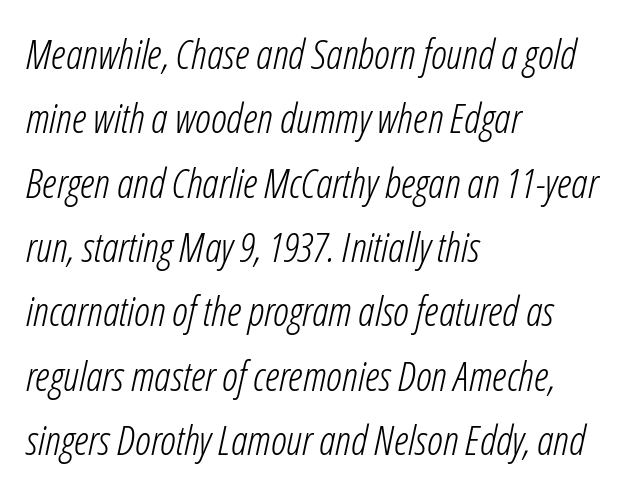
Q: Is the text bold? A: No.
Q: Is the text italic (slanted)? A: Yes, it leans right by about 12 degrees.
Q: Is the text underlined? A: No.
Q: How is the paragraph aligned? A: Left-aligned.
Q: Is the spacing between letters normal or unusually wide? A: Normal.
Q: Is the spacing between lines tight, normal or loose? A: Normal.
Q: Width (condensed, normal, or wide)? A: Condensed.
Q: Stroke contrast? A: Low.
Q: x-height? A: Medium.
Q: Monospaced? A: No.
